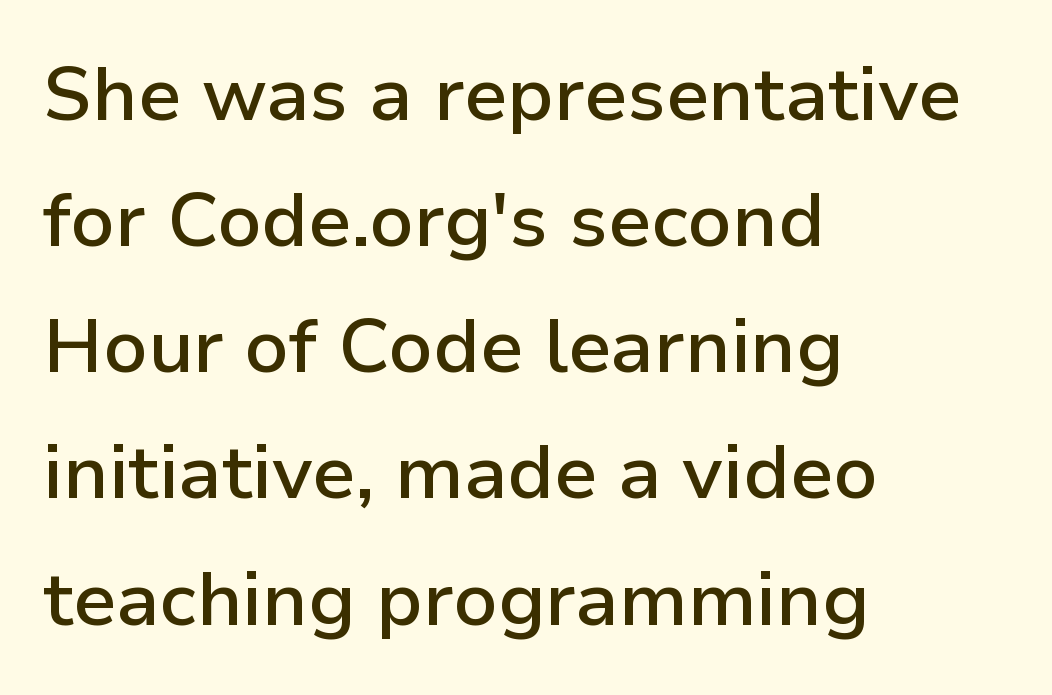
{"serif": "no", "italic": "no", "bold": "semi", "weight": "semibold", "width": "normal", "stroke_contrast": "low", "x_height": "medium", "monospaced": "no", "underline": "no", "align": "left", "line_spacing": "normal", "line_spacing_ratio": 1.66, "letter_spacing": "normal", "letter_spacing_em": 0.0, "glyph_px": 76}
